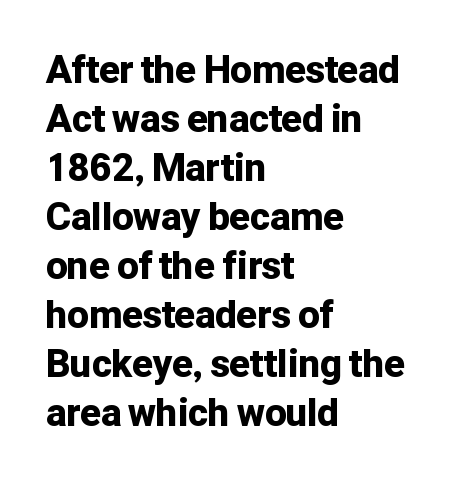
The image shows 38 px bold sans-serif type, upright; set left-aligned, normal line spacing (1.29x), normal letter spacing, not underlined; low stroke contrast and a medium x-height.
